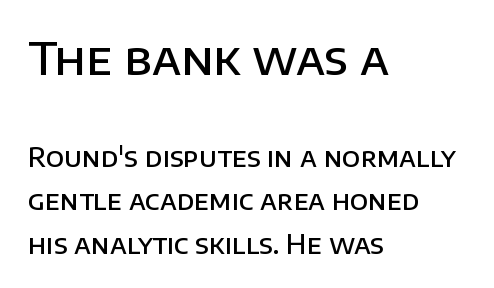
{"serif": "no", "italic": "no", "bold": "semi", "weight": "semibold", "width": "normal", "stroke_contrast": "low", "x_height": "large", "monospaced": "no", "underline": "no", "align": "left", "line_spacing": "normal", "line_spacing_ratio": 1.68, "letter_spacing": "normal", "letter_spacing_em": 0.0, "larger_block": "first", "size_ratio": 1.73, "glyph_px": 45}
